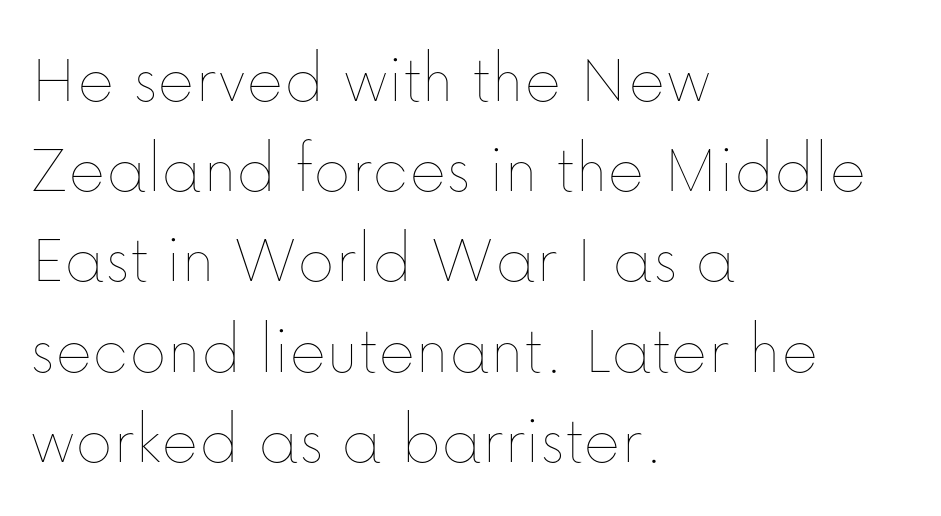
A quiet, ordinary-to-light weight characterises the typeface. The lettering stays uniformly vertical, giving the passage a roman look. Whoever set this chose a conventional vertical rhythm. Line beginnings align vertically; line endings do not. Beneath every word, the page is bare. Proportional: the letters do not fall into vertical columns.
